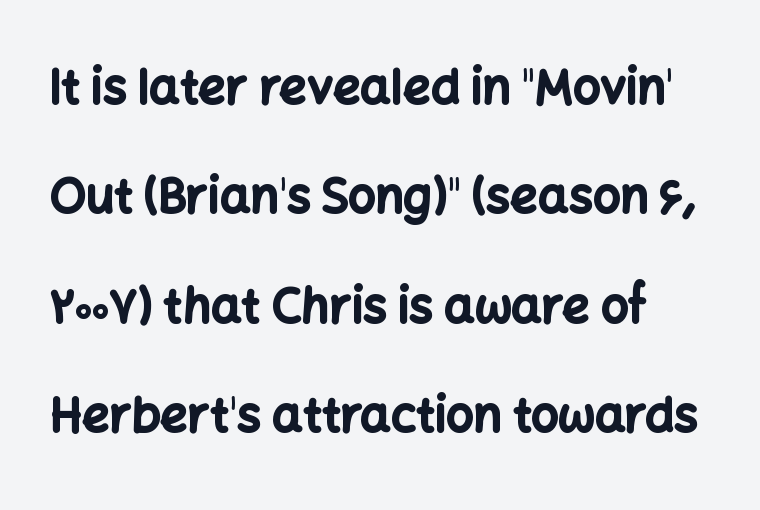
The image shows 48 px bold sans-serif type, upright; set loose line spacing (2.28x), normal letter spacing, not underlined; low stroke contrast and a medium x-height.
